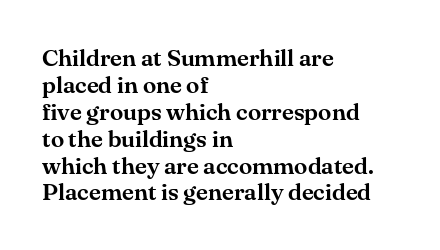
Q: Is the text italic (slanted)? A: No, it is upright.
Q: Is the text underlined? A: No.
Q: How is the paragraph aligned? A: Left-aligned.
Q: Is the spacing between letters normal or unusually wide? A: Normal.
Q: Is the spacing between lines tight, normal or loose? A: Tight.
